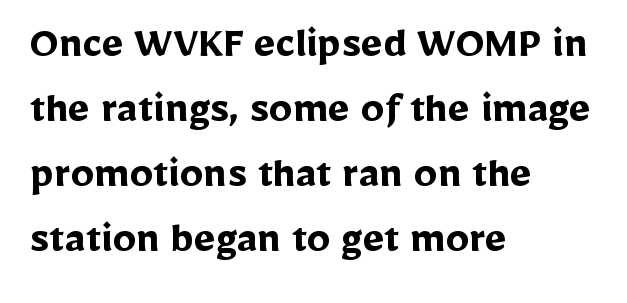
The image shows 47 px semibold sans-serif type, upright; set left-aligned, normal line spacing (1.38x), normal letter spacing, not underlined; low stroke contrast and a medium x-height.
